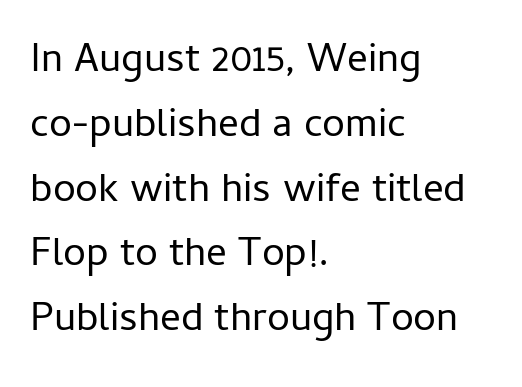
{"serif": "no", "italic": "no", "bold": "no", "weight": "regular", "width": "normal", "stroke_contrast": "low", "x_height": "medium", "monospaced": "no", "underline": "no", "align": "left", "line_spacing": "normal", "line_spacing_ratio": 1.58, "letter_spacing": "normal", "letter_spacing_em": 0.0, "glyph_px": 41}
